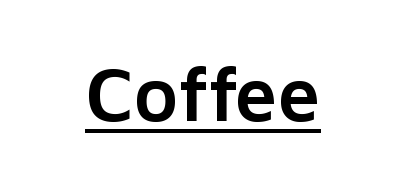
{"serif": "no", "italic": "no", "width": "normal", "stroke_contrast": "low", "x_height": "medium", "monospaced": "no", "underline": "yes", "letter_spacing": "normal", "letter_spacing_em": 0.0, "glyph_px": 76}
